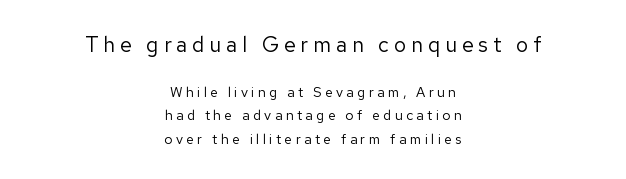
{"italic": "no", "bold": "no", "underline": "no", "align": "center", "line_spacing": "normal", "line_spacing_ratio": 1.67, "letter_spacing": "wide", "letter_spacing_em": 0.24, "larger_block": "first", "size_ratio": 1.5, "glyph_px": 21}
